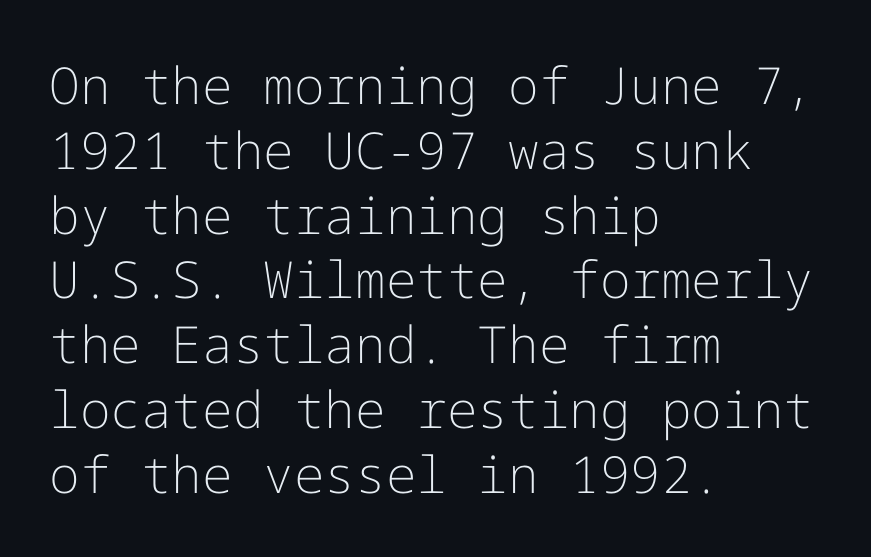
{"serif": "no", "italic": "no", "bold": "no", "weight": "light", "width": "normal", "stroke_contrast": "low", "x_height": "medium", "underline": "no", "align": "left", "line_spacing": "normal", "line_spacing_ratio": 1.27, "letter_spacing": "normal", "letter_spacing_em": 0.0, "glyph_px": 51}
